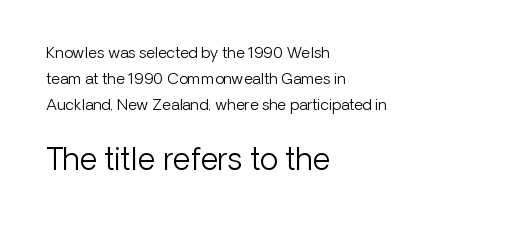
Q: Is the text bold? A: No.
Q: Is the text italic (slanted)? A: No, it is upright.
Q: Is the typeface a serif or a sans-serif typeface? A: Sans-serif.
Q: Is the text underlined? A: No.
Q: How is the paragraph aligned? A: Left-aligned.
Q: Is the spacing between letters normal or unusually wide? A: Normal.
Q: Which block of text is set in a larger size, the first (top) or the second (bottom)? A: The second (bottom) one.
Q: Width (condensed, normal, or wide)? A: Normal.
Q: Stroke contrast? A: Low.
Q: x-height? A: Medium.
Q: Monospaced? A: No.
